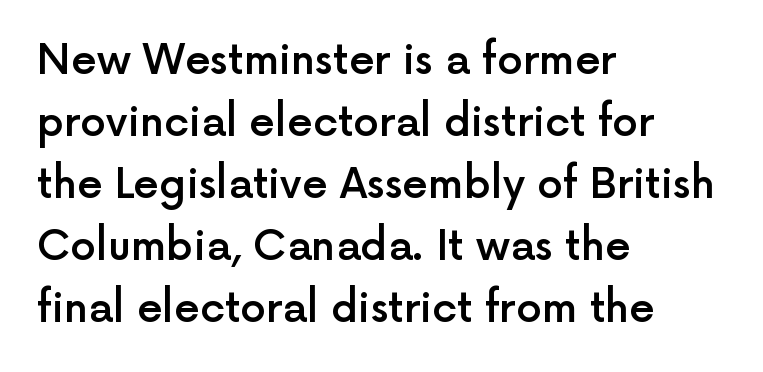
Every letter is mildly thick-stroked: semibold rather than bold. The face used here is proportionally spaced, like ordinary book or web type. Lines of text with bare space underneath. A normal amount of white space separates one row of letters from the next. Visually the block forms a straight wall on the left and a jagged coastline on the right.
